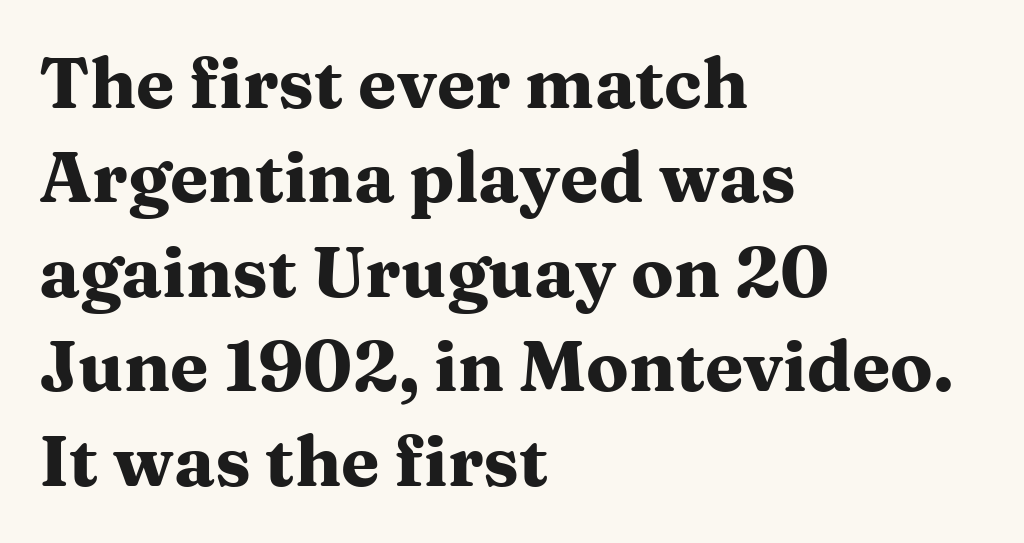
Q: Is the text bold? A: Yes.
Q: Is the text italic (slanted)? A: No, it is upright.
Q: Is the typeface a serif or a sans-serif typeface? A: Serif.
Q: Is the text underlined? A: No.
Q: How is the paragraph aligned? A: Left-aligned.
Q: Is the spacing between letters normal or unusually wide? A: Normal.
Q: Is the spacing between lines tight, normal or loose? A: Normal.
Q: Width (condensed, normal, or wide)? A: Wide.
Q: Stroke contrast? A: Medium.
Q: x-height? A: Medium.
Q: Monospaced? A: No.
